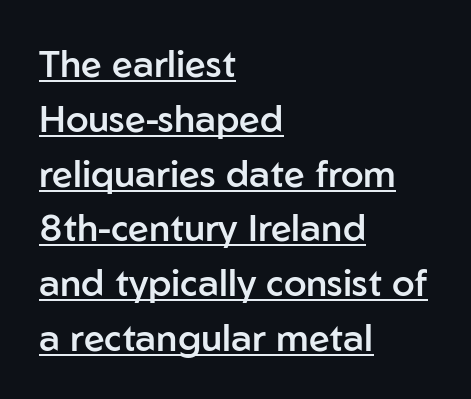
The image shows 37 px semibold sans-serif type, upright; set left-aligned, normal line spacing (1.48x), normal letter spacing, underlined; low stroke contrast and a medium x-height.
